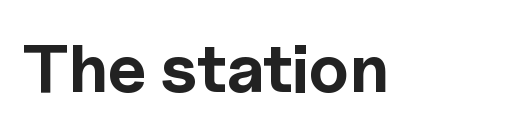
{"serif": "no", "italic": "no", "bold": "yes", "weight": "bold", "width": "normal", "x_height": "medium", "monospaced": "no", "underline": "no", "letter_spacing": "normal", "letter_spacing_em": 0.0, "glyph_px": 68}
